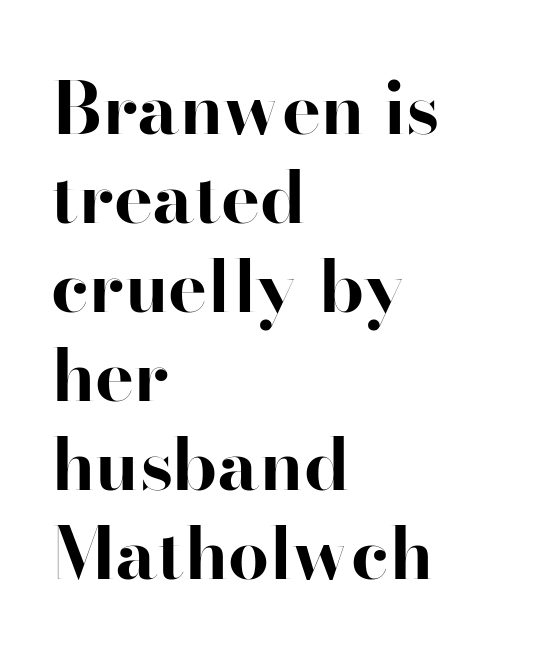
Spacing between characters is what you'd get straight out of the box. The strokes are fattened all the way to bold. Typographically, this falls in the serif category. The face used here is proportionally spaced, like ordinary book or web type. Posture: straight, roman, zero tilt.
